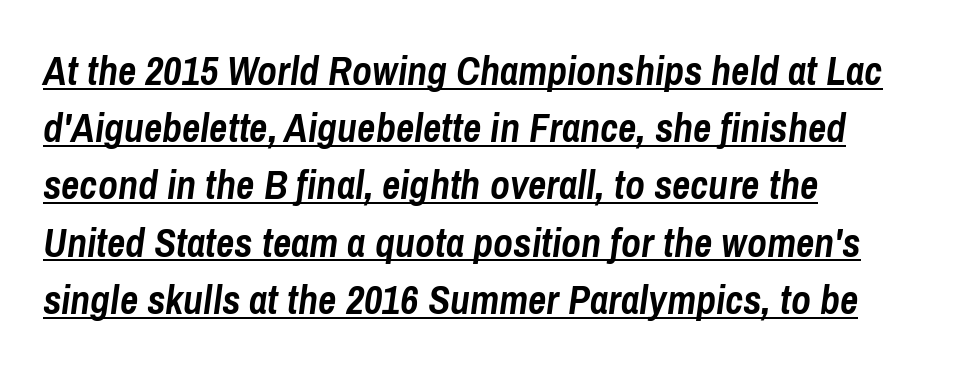
Q: Is the text bold? A: Yes.
Q: Is the text italic (slanted)? A: Yes, it leans right by about 8 degrees.
Q: Is the text underlined? A: Yes.
Q: How is the paragraph aligned? A: Left-aligned.
Q: Is the spacing between letters normal or unusually wide? A: Normal.
Q: Is the spacing between lines tight, normal or loose? A: Normal.
Q: Width (condensed, normal, or wide)? A: Condensed.
Q: Stroke contrast? A: Low.
Q: x-height? A: Medium.
Q: Monospaced? A: No.
